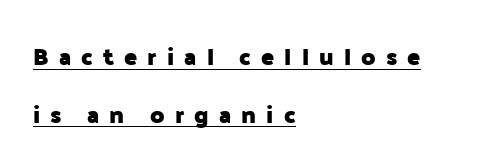
The lines in this sample share a left origin and differ only in where they stop. How heavy is the stroke? Heavy — this is a bold. Loosely led — the rows are spread out. Caption: lettering with a line underneath.
